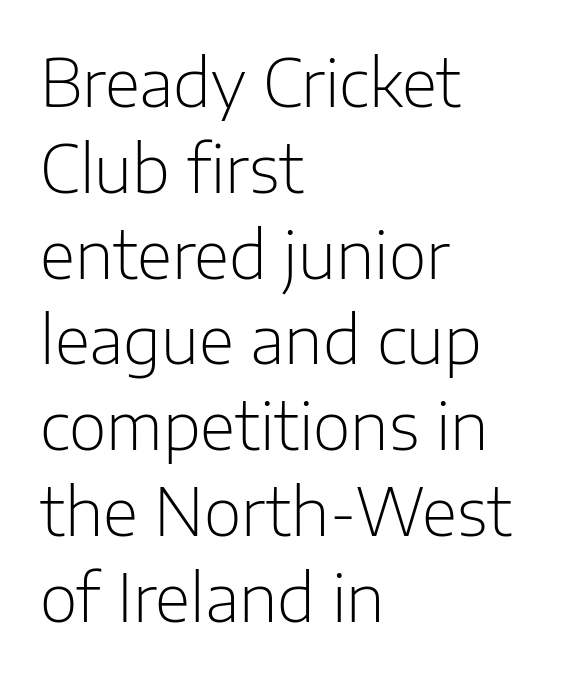
Q: Is the text bold? A: No.
Q: Is the text italic (slanted)? A: No, it is upright.
Q: Is the typeface a serif or a sans-serif typeface? A: Sans-serif.
Q: Is the text underlined? A: No.
Q: How is the paragraph aligned? A: Left-aligned.
Q: Is the spacing between letters normal or unusually wide? A: Normal.
Q: Is the spacing between lines tight, normal or loose? A: Normal.
Q: Width (condensed, normal, or wide)? A: Normal.
Q: Stroke contrast? A: Low.
Q: x-height? A: Medium.
Q: Monospaced? A: No.
